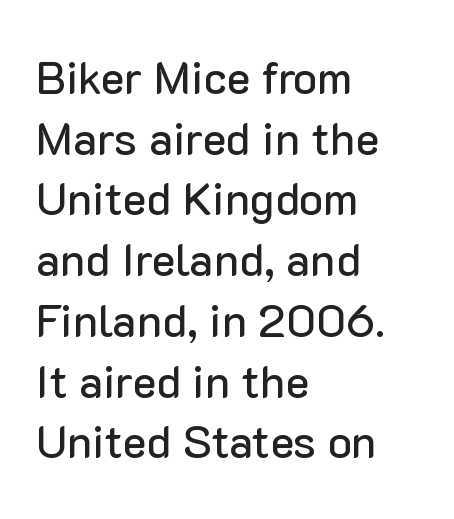
{"serif": "no", "italic": "no", "width": "normal", "stroke_contrast": "low", "x_height": "medium", "monospaced": "no", "underline": "no", "align": "left", "line_spacing": "normal", "line_spacing_ratio": 1.35, "letter_spacing": "normal", "letter_spacing_em": 0.0, "glyph_px": 45}
